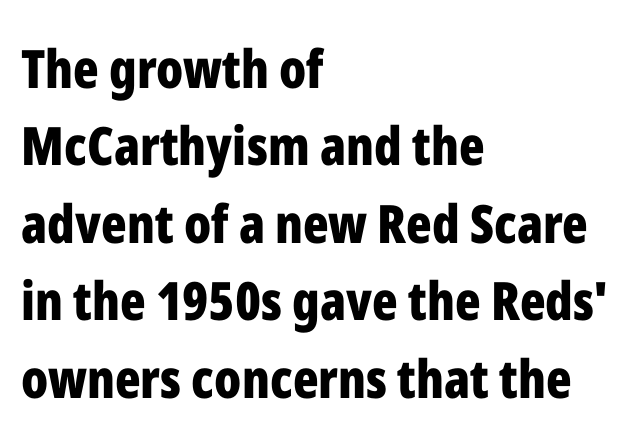
{"serif": "no", "italic": "no", "bold": "yes", "weight": "bold", "width": "condensed", "stroke_contrast": "low", "x_height": "medium", "monospaced": "no", "underline": "no", "align": "left", "line_spacing": "normal", "line_spacing_ratio": 1.46, "letter_spacing": "normal", "letter_spacing_em": 0.0, "glyph_px": 53}
